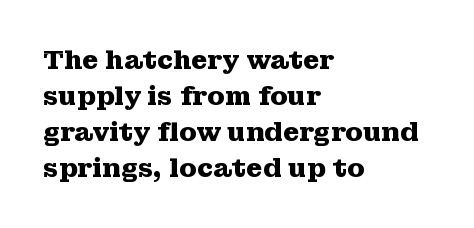
The image shows 26 px bold type, upright; set left-aligned, normal line spacing (1.38x), normal letter spacing, not underlined.
